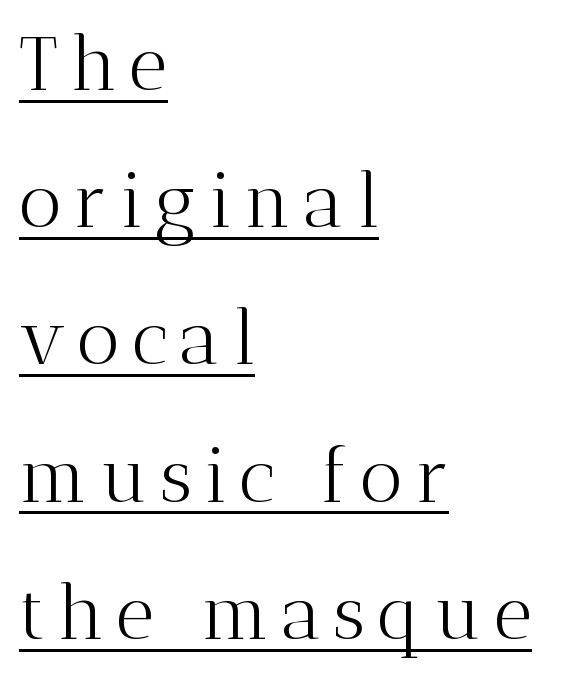
Stems and bowls with no extra thickness — not bold. Unlike italic type, these characters show no tilt at all. Leftover space on each line is placed entirely after the last word. The rendering uses natural spacing where letterforms have individual widths.
